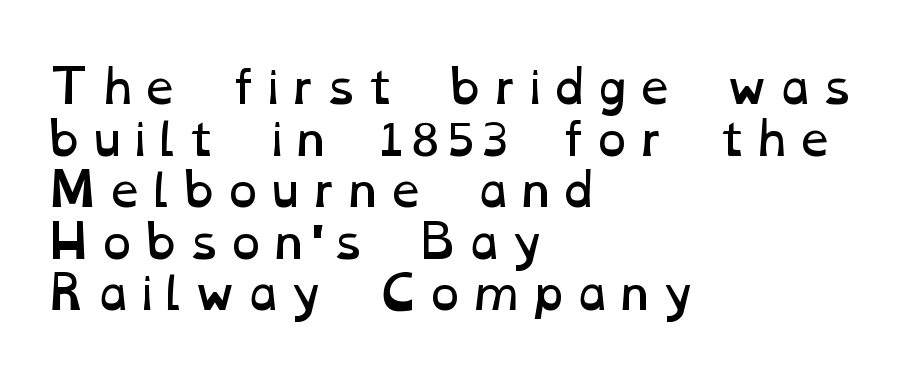
Q: Is the text bold? A: No.
Q: Is the text underlined? A: No.
Q: How is the paragraph aligned? A: Left-aligned.
Q: Is the spacing between lines tight, normal or loose? A: Tight.
Q: Width (condensed, normal, or wide)? A: Wide.
Q: Stroke contrast? A: Low.
Q: x-height? A: Medium.
Q: Monospaced? A: No.
